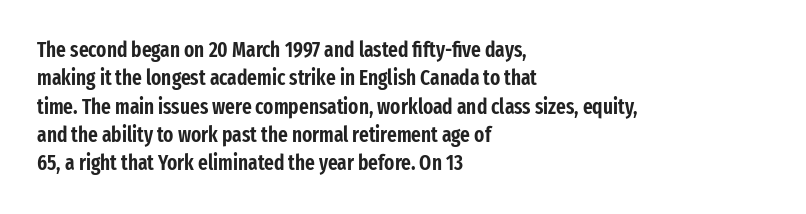
Q: Is the text italic (slanted)? A: No, it is upright.
Q: Is the text underlined? A: No.
Q: How is the paragraph aligned? A: Left-aligned.
Q: Is the spacing between letters normal or unusually wide? A: Normal.
Q: Is the spacing between lines tight, normal or loose? A: Normal.
